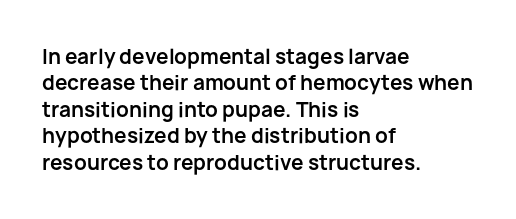
{"italic": "no", "bold": "yes", "underline": "no", "align": "left", "line_spacing": "normal", "line_spacing_ratio": 1.32, "letter_spacing": "normal", "letter_spacing_em": 0.0, "glyph_px": 20}
